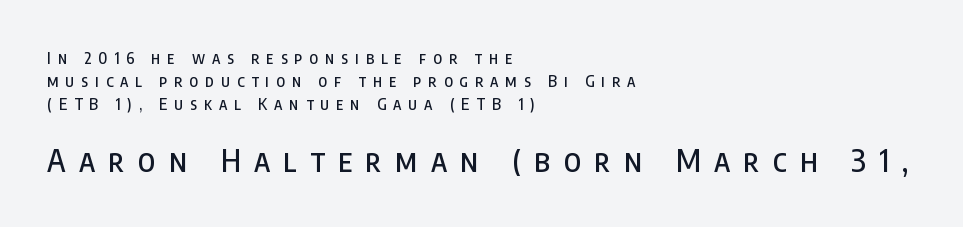
Ordinary non-slanted type is in use. Quick note: underline off. You can tell from the bare stems that sans-serif type was used. Students, observe: this is what conventionally led text looks like.
